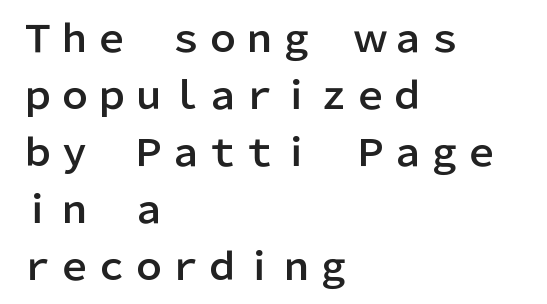
{"serif": "no", "italic": "no", "width": "normal", "stroke_contrast": "low", "x_height": "medium", "monospaced": "no", "underline": "no", "align": "left", "line_spacing": "normal", "line_spacing_ratio": 1.54, "letter_spacing": "normal", "letter_spacing_em": 0.0, "glyph_px": 37}
